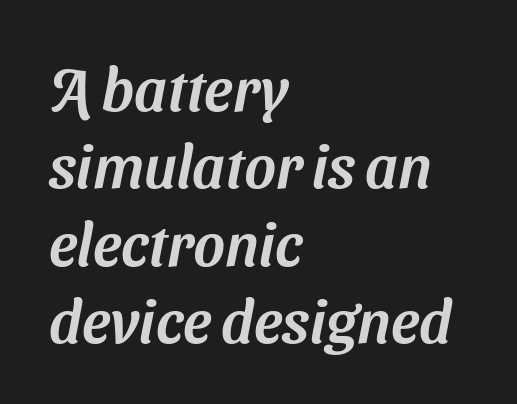
Q: Is the typeface a serif or a sans-serif typeface? A: Sans-serif.
Q: Is the text underlined? A: No.
Q: How is the paragraph aligned? A: Left-aligned.
Q: Is the spacing between letters normal or unusually wide? A: Normal.
Q: Is the spacing between lines tight, normal or loose? A: Normal.
Q: Width (condensed, normal, or wide)? A: Normal.
Q: Stroke contrast? A: Medium.
Q: x-height? A: Medium.
Q: Monospaced? A: No.
